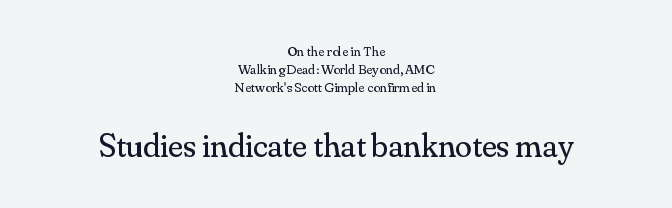
Q: Is the text bold? A: No.
Q: Is the text italic (slanted)? A: No, it is upright.
Q: Is the typeface a serif or a sans-serif typeface? A: Serif.
Q: Is the text underlined? A: No.
Q: How is the paragraph aligned? A: Centered.
Q: Is the spacing between letters normal or unusually wide? A: Normal.
Q: Is the spacing between lines tight, normal or loose? A: Normal.
Q: Which block of text is set in a larger size, the first (top) or the second (bottom)? A: The second (bottom) one.
Q: Width (condensed, normal, or wide)? A: Normal.
Q: Stroke contrast? A: Medium.
Q: x-height? A: Small.
Q: Monospaced? A: No.
